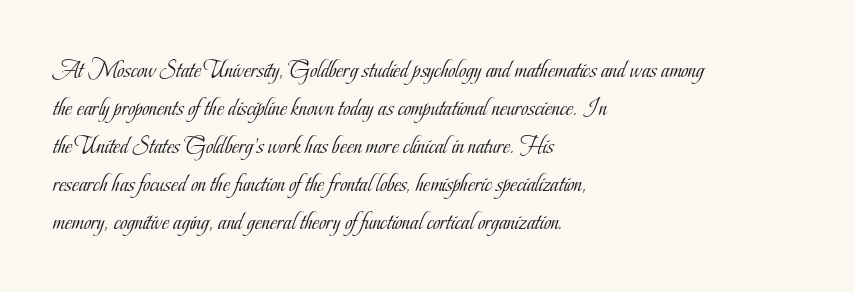
The image shows 25 px text type; set left-aligned, normal line spacing (1.52x), normal letter spacing, not underlined.
